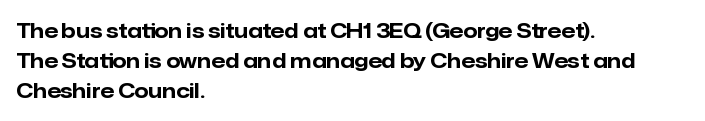
The image shows 20 px bold type, upright; set left-aligned, normal line spacing (1.5x), normal letter spacing, not underlined.
